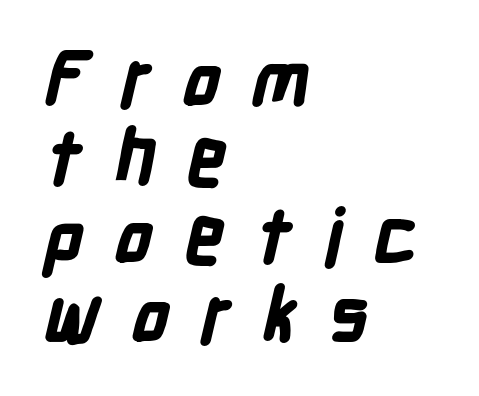
Clear beneath every line of the passage. Baseline-to-baseline distance is barely more than the letter height. These lines are set flush left with a ragged right edge. The typeface chosen for these lines omits serifs. The letters advance in unequal steps, a hallmark of proportional type. Students, note that the glyphs here are deliberately spaced far apart.
